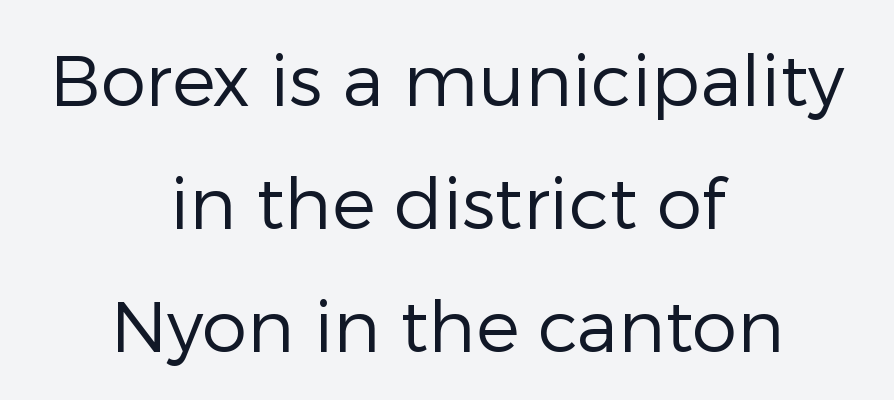
Q: Is the text bold? A: No.
Q: Is the text italic (slanted)? A: No, it is upright.
Q: Is the typeface a serif or a sans-serif typeface? A: Sans-serif.
Q: Is the text underlined? A: No.
Q: How is the paragraph aligned? A: Centered.
Q: Is the spacing between letters normal or unusually wide? A: Normal.
Q: Width (condensed, normal, or wide)? A: Normal.
Q: Stroke contrast? A: Low.
Q: x-height? A: Medium.
Q: Monospaced? A: No.
